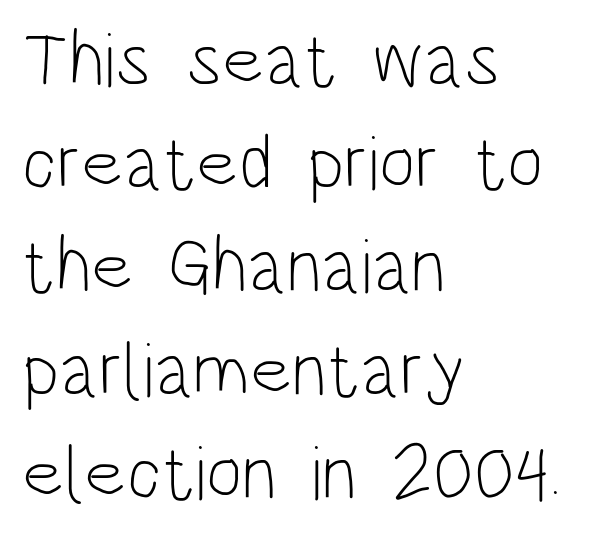
Caption: face not bold, strokes unweighted. Each new line begins a customary step beneath the previous one. Observe the ordinary spacing: letters are neighbours, not strangers. A typesetter would mark this as roman, not italic. Honestly, there is no underline to notice here at all. Note the varied advance widths — an 'i' is clearly narrower than an 'm'.
